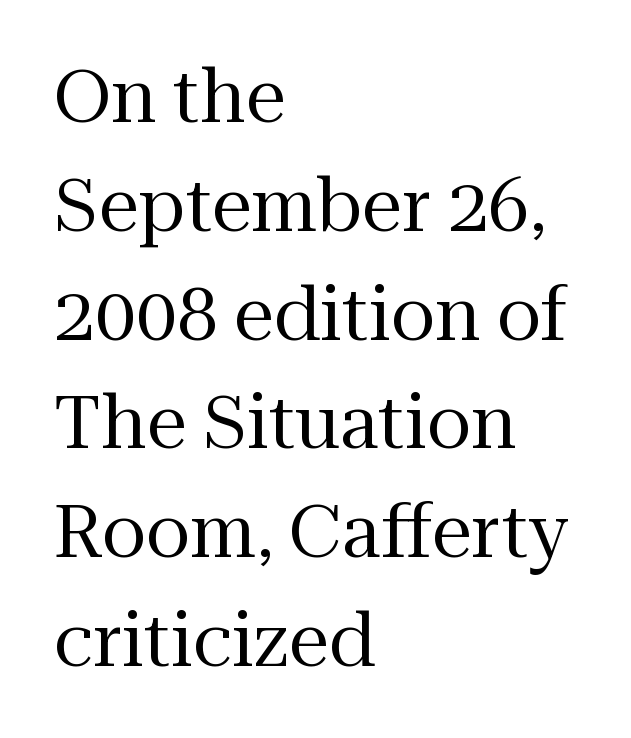
Q: Is the text bold? A: No.
Q: Is the text italic (slanted)? A: No, it is upright.
Q: Is the typeface a serif or a sans-serif typeface? A: Serif.
Q: Is the text underlined? A: No.
Q: How is the paragraph aligned? A: Left-aligned.
Q: Is the spacing between letters normal or unusually wide? A: Normal.
Q: Is the spacing between lines tight, normal or loose? A: Normal.
Q: Width (condensed, normal, or wide)? A: Normal.
Q: Stroke contrast? A: Medium.
Q: x-height? A: Medium.
Q: Monospaced? A: No.
